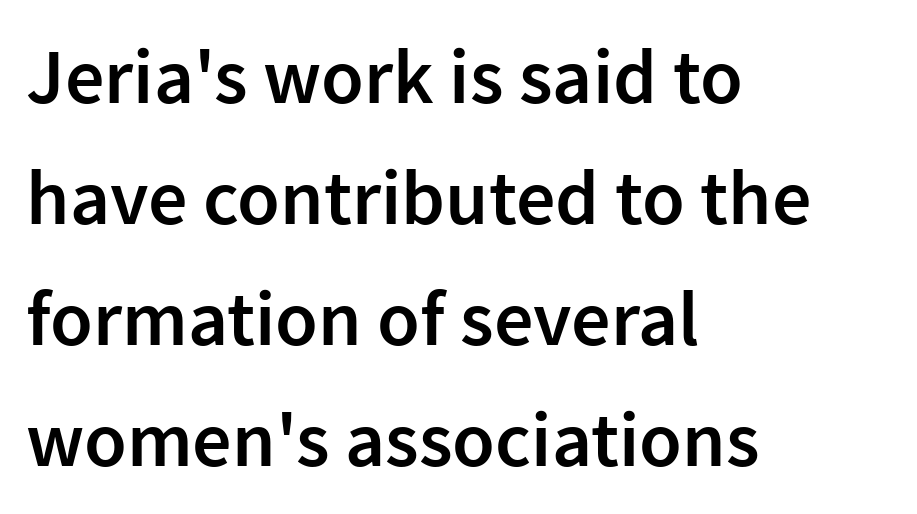
Does the type have serifs? No, each stem ends abruptly. Students, this is semibold: more ink than regular, less than bold. Descenders hang freely into open space. You can tell it's not italic because the verticals are truly vertical. Look at the tracking — it's just the regular setting, nothing added.
